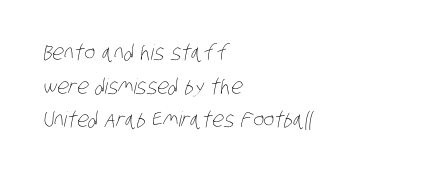
Q: Is the text bold? A: No.
Q: Is the text underlined? A: No.
Q: How is the paragraph aligned? A: Left-aligned.
Q: Is the spacing between letters normal or unusually wide? A: Normal.
Q: Is the spacing between lines tight, normal or loose? A: Normal.
